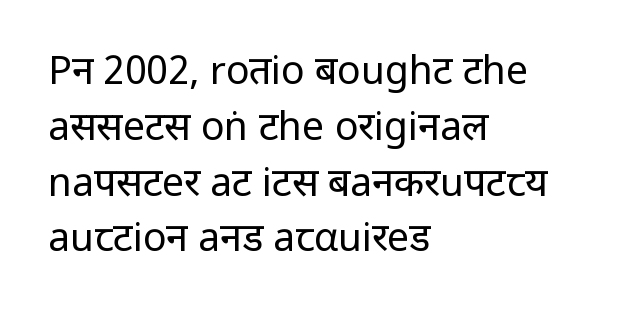
The image shows 39 px regular-weight, condensed sans-serif type, upright; set left-aligned, normal line spacing (1.43x), normal letter spacing, not underlined; low stroke contrast and a large x-height.
